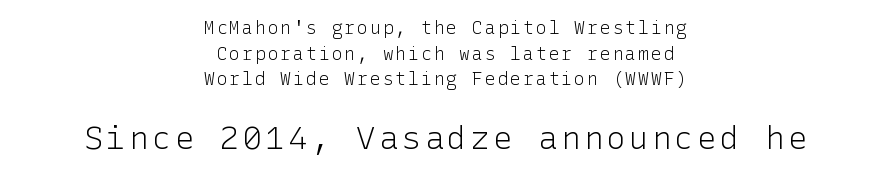
The image shows 32 px light sans-serif type, upright; set centered, normal line spacing (1.42x), not underlined; the second (bottom) block is 1.78x larger; low stroke contrast and a medium x-height.
